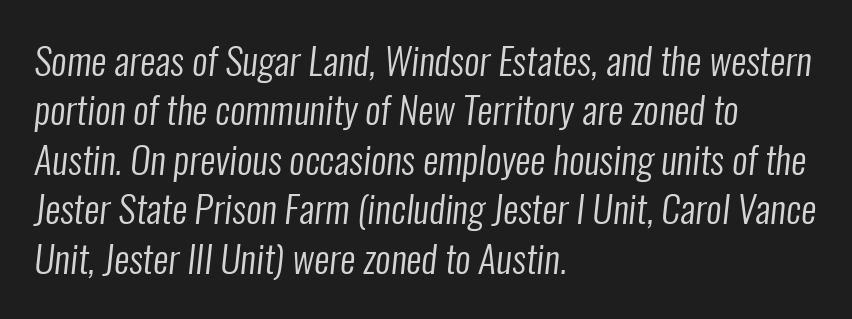
The image shows 38 px regular-weight, condensed sans-serif type; set left-aligned, normal line spacing (1.3x), normal letter spacing, not underlined; low stroke contrast and a medium x-height.
